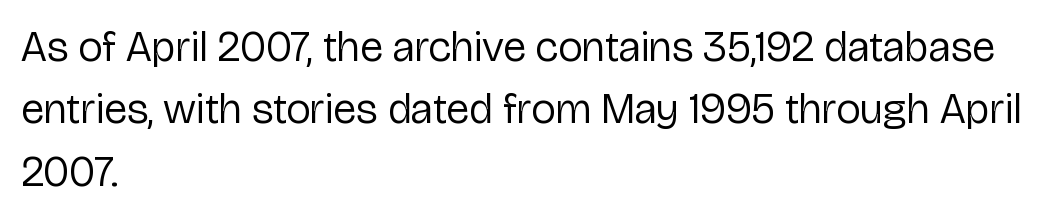
There is no visible air inserted between adjacent glyphs. When letters stand straight like this, we call the style roman or upright. Weight: regular or lighter. Students, observe: this is what conventionally led text looks like.
